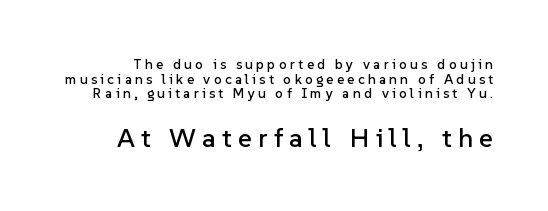
A typesetter would mark this as roman, not italic. What's the leading like? Squeezed, with rows nearly overlapping. The area under the type is left untouched. How are the letters spaced? Widely, with obvious added tracking. Block two is the big one; block one sits smaller above it.
